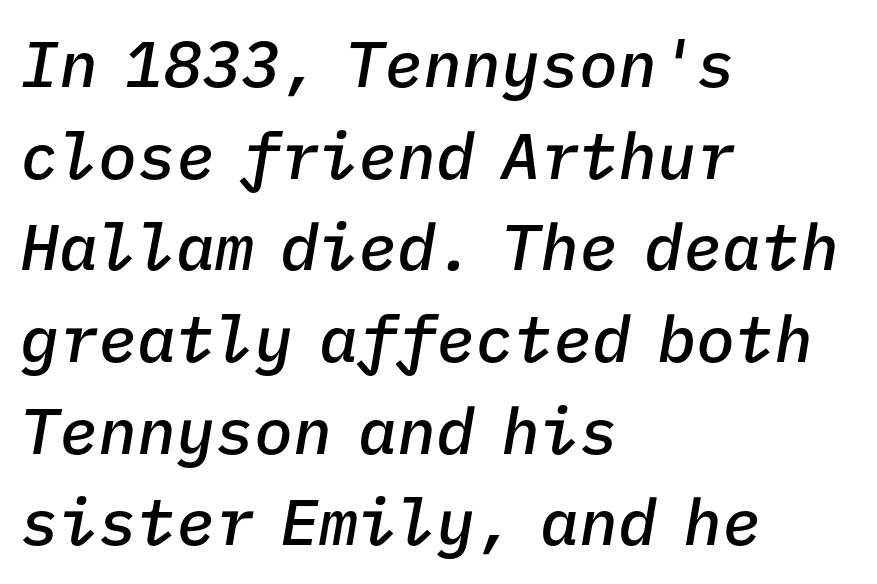
Strokes here are thickened, but only to semibold level. Does the copy run flush right? No — it runs flush left. The rendering applies a slant to the glyphs. A typesetter would call this leading conventional body-copy spacing. Tracking value appears to be zero — textbook default spacing.
